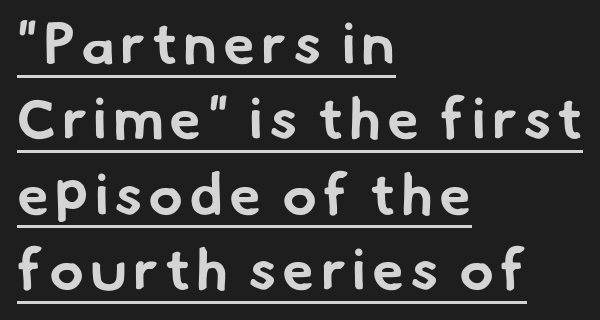
The image shows 58 px bold sans-serif type; set left-aligned, normal line spacing (1.3x), underlined; low stroke contrast and a small x-height.
